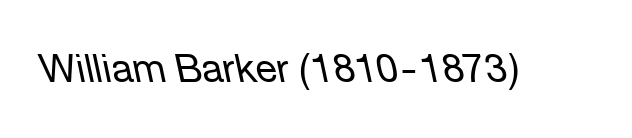
Q: Is the text bold? A: No.
Q: Is the text italic (slanted)? A: Yes, it leans left by about 12 degrees.
Q: Is the text underlined? A: No.
Q: Is the spacing between letters normal or unusually wide? A: Normal.
Q: Width (condensed, normal, or wide)? A: Normal.
Q: Stroke contrast? A: Low.
Q: x-height? A: Medium.
Q: Monospaced? A: No.
